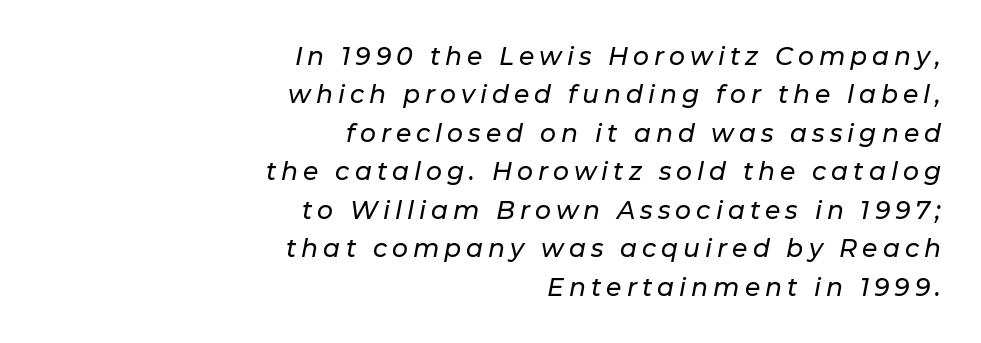
Italic: yes, the glyphs are oblique. Tracking here is generous; glyphs stand well apart from one another. Students, observe: this is what conventionally led text looks like. The baseline area is clear. Notice how the passage keeps a crisp vertical edge on the right only.
